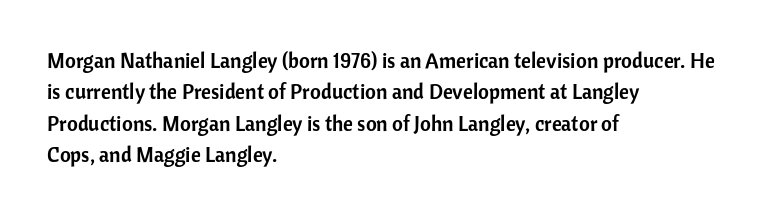
Unmarked baselines from the first word to the last. Every character sits straight up, as roman type does. The lines in this sample share a left origin and differ only in where they stop. Summary of vertical rhythm: regular, with standard interline spacing. Inter-character spacing is left at the font's built-in metrics.
